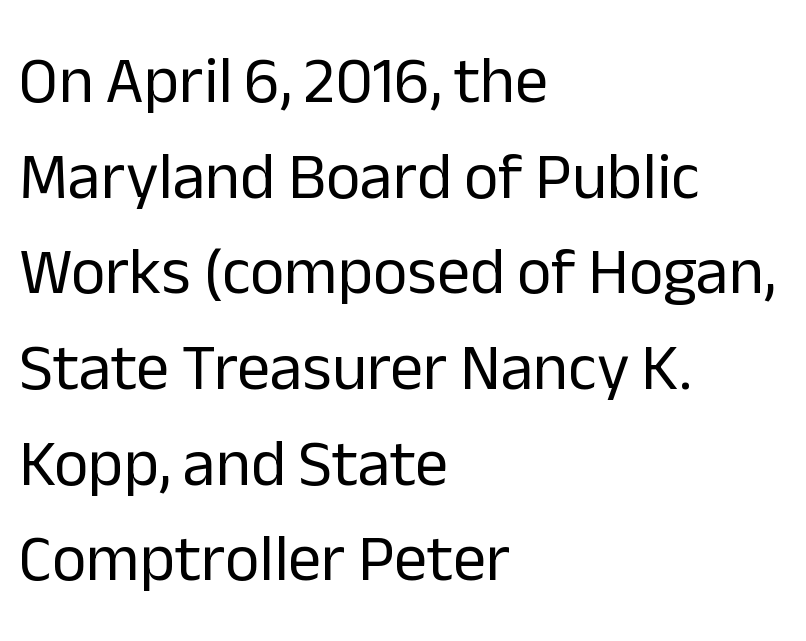
Q: Is the text bold? A: No.
Q: Is the text italic (slanted)? A: No, it is upright.
Q: Is the typeface a serif or a sans-serif typeface? A: Sans-serif.
Q: Is the text underlined? A: No.
Q: How is the paragraph aligned? A: Left-aligned.
Q: Is the spacing between letters normal or unusually wide? A: Normal.
Q: Is the spacing between lines tight, normal or loose? A: Normal.
Q: Width (condensed, normal, or wide)? A: Normal.
Q: Stroke contrast? A: Low.
Q: x-height? A: Medium.
Q: Monospaced? A: No.
